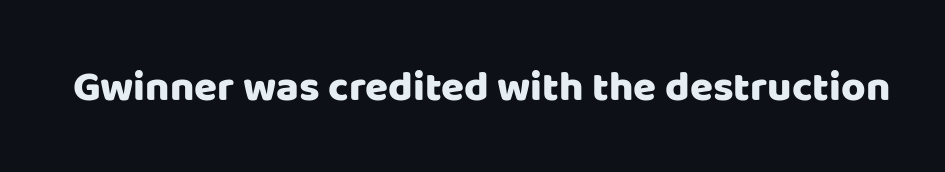
Q: Is the text italic (slanted)? A: No, it is upright.
Q: Is the typeface a serif or a sans-serif typeface? A: Sans-serif.
Q: Is the text underlined? A: No.
Q: Is the spacing between letters normal or unusually wide? A: Normal.
Q: Width (condensed, normal, or wide)? A: Normal.
Q: Stroke contrast? A: Low.
Q: x-height? A: Large.
Q: Monospaced? A: No.
